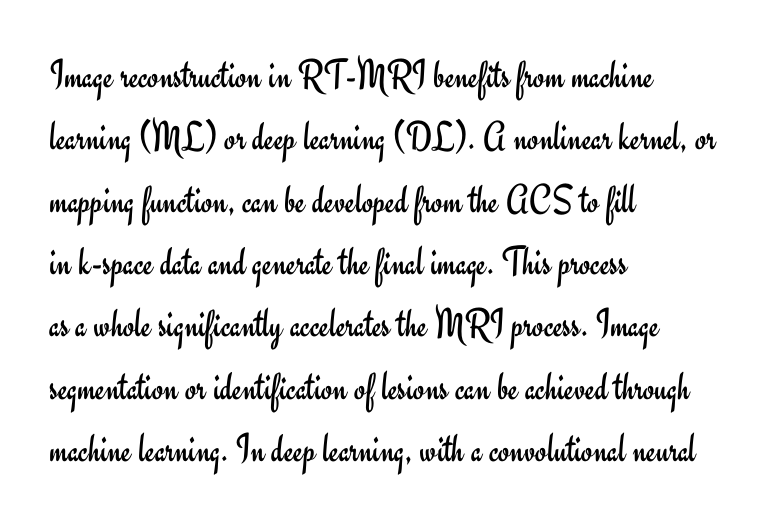
Q: Is the text bold? A: No.
Q: Is the text italic (slanted)? A: Yes.
Q: Is the typeface a serif or a sans-serif typeface? A: Sans-serif.
Q: Is the text underlined? A: No.
Q: How is the paragraph aligned? A: Left-aligned.
Q: Is the spacing between letters normal or unusually wide? A: Normal.
Q: Is the spacing between lines tight, normal or loose? A: Normal.
Q: Width (condensed, normal, or wide)? A: Normal.
Q: Stroke contrast? A: Low.
Q: x-height? A: Small.
Q: Monospaced? A: No.
